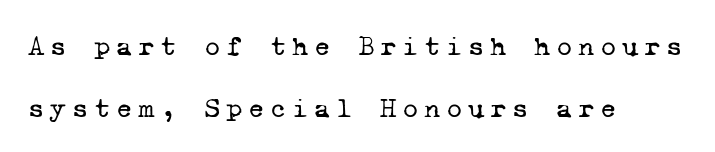
The string is rendered with underlining switched off. The letters carry serifs — small finishing strokes at the ends of their stems. Alignment: flush left. In terms of leading, this rendering errs on the spacious side. The rendering uses typewriter-style spacing with identical character cells. Compared with typical body copy, the letter spacing here is much looser.
